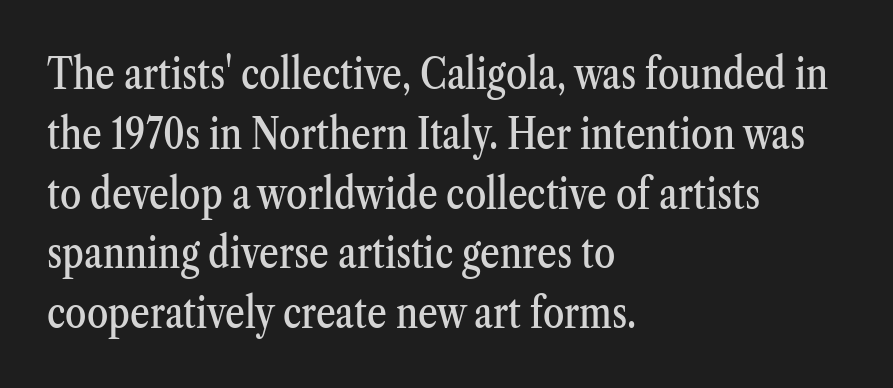
The image shows 43 px condensed serif type, upright; set left-aligned, normal line spacing (1.39x), normal letter spacing, not underlined; medium stroke contrast and a medium x-height.
